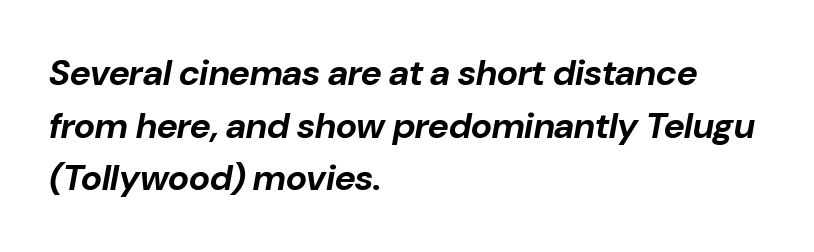
Q: Is the text bold? A: Yes.
Q: Is the text italic (slanted)? A: Yes, it leans right by about 10 degrees.
Q: Is the text underlined? A: No.
Q: How is the paragraph aligned? A: Left-aligned.
Q: Is the spacing between letters normal or unusually wide? A: Normal.
Q: Is the spacing between lines tight, normal or loose? A: Normal.
Q: Width (condensed, normal, or wide)? A: Normal.
Q: Stroke contrast? A: Low.
Q: x-height? A: Medium.
Q: Monospaced? A: No.
